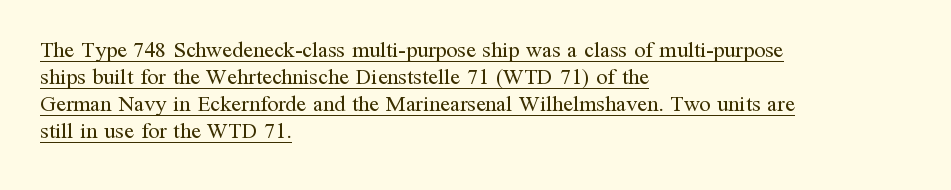
Q: Is the text bold? A: No.
Q: Is the text italic (slanted)? A: No, it is upright.
Q: Is the text underlined? A: Yes.
Q: How is the paragraph aligned? A: Left-aligned.
Q: Is the spacing between letters normal or unusually wide? A: Normal.
